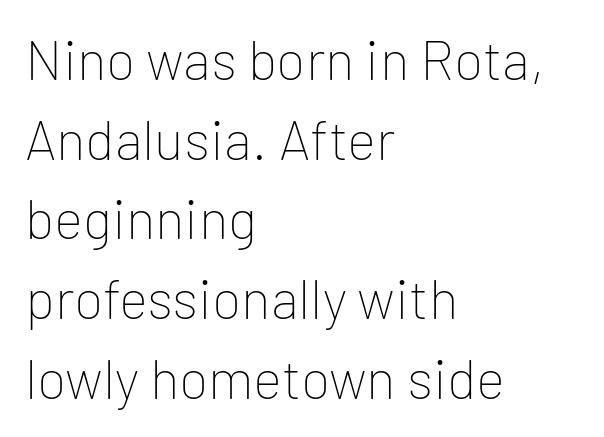
{"serif": "no", "italic": "no", "bold": "no", "weight": "thin", "width": "normal", "stroke_contrast": "low", "x_height": "medium", "monospaced": "no", "underline": "no", "align": "left", "line_spacing": "normal", "line_spacing_ratio": 1.45, "letter_spacing": "normal", "letter_spacing_em": 0.0, "glyph_px": 55}
